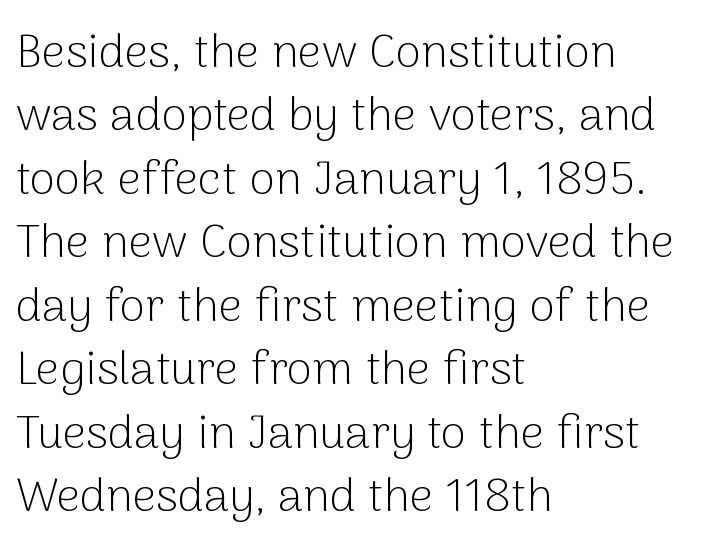
The image shows 47 px light sans-serif type, upright; set left-aligned, normal line spacing (1.35x), normal letter spacing, not underlined; low stroke contrast and a medium x-height.
